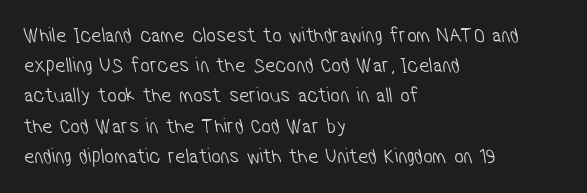
Quick note: interline space is typical. No heavy texture on the line: the type isn't bold. In CSS terms this would be text-align: left. The tracking reads as untouched default to a designer's eye. The string is rendered with underlining switched off.
